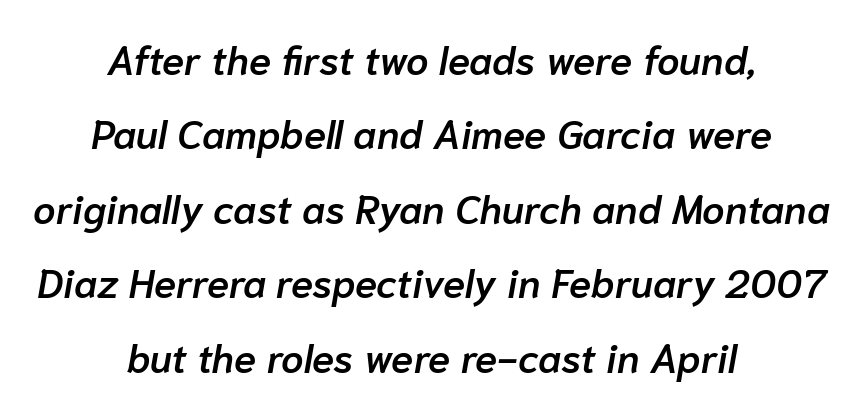
Only glyphs here, with clear space below each row. Do the characters align in a grid? No, the font is proportional. Stems and bowls a touch heavier than normal — semibold. Tall strokes in this sample are angled rather than plumb.
